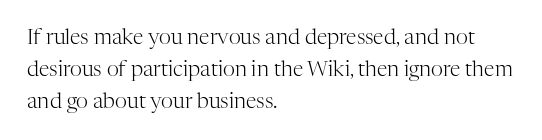
Vertical strokes here are truly vertical. The paragraph has a hard left edge and a soft right edge. The rendering uses a moderate line-height, typical for paragraphs. The cut favours lightness, reaching ordinary text weight at its darkest.
